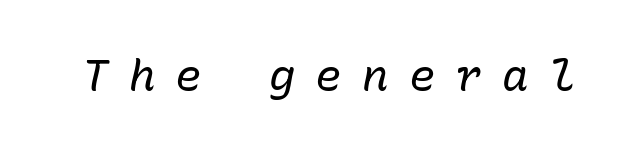
The image shows 44 px regular-weight type, italic (leaning right), monospaced; set unusually wide letter spacing (+0.46 em), not underlined; low stroke contrast and a medium x-height.
